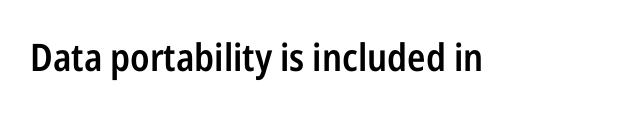
Stems and bowls a touch heavier than normal — semibold. These lines keep a tight, regular rhythm from letter to letter. Beneath every word, the page is bare. Look at the bottom of the vertical strokes: they stop flat, with no serifs.
